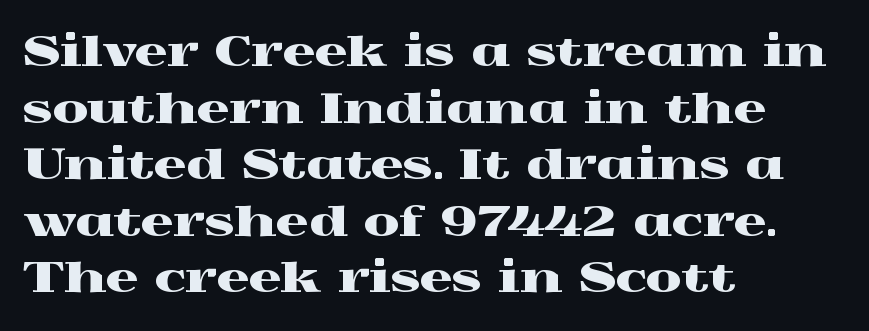
The image shows 41 px wide serif type, upright; set left-aligned, normal line spacing (1.38x), normal letter spacing, not underlined; a medium x-height.
